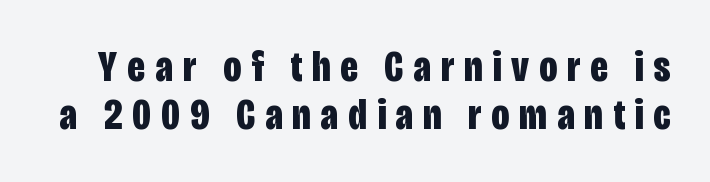
The image shows 44 px bold, condensed sans-serif type, upright; set tight line spacing (1.1x), unusually wide letter spacing (+0.23 em), not underlined; low stroke contrast and a large x-height.
